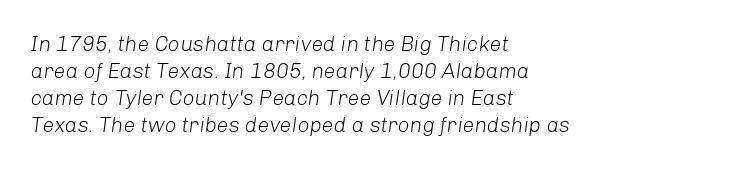
Q: Is the text bold? A: No.
Q: Is the text italic (slanted)? A: Yes, it leans right by about 8 degrees.
Q: Is the text underlined? A: No.
Q: How is the paragraph aligned? A: Left-aligned.
Q: Is the spacing between letters normal or unusually wide? A: Normal.
Q: Is the spacing between lines tight, normal or loose? A: Normal.
